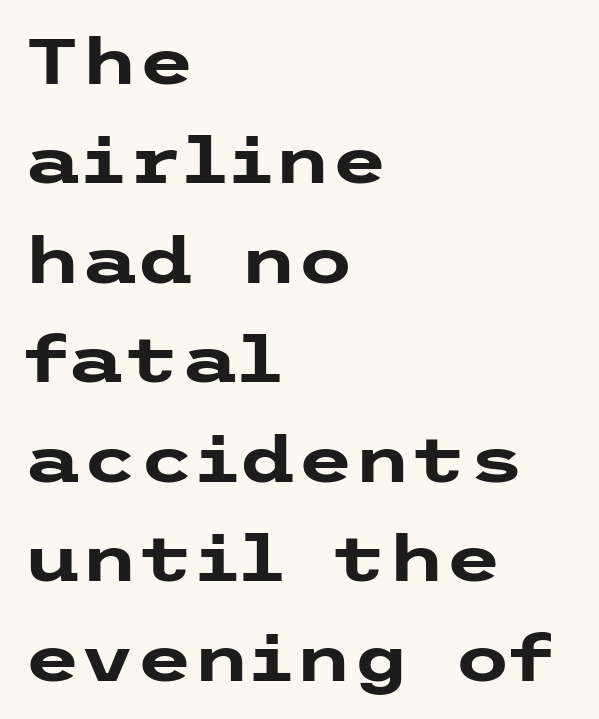
Reading down the block, your eye returns to a fixed left position each line. Is the type bold? Yes — the strokes are clearly thick and heavy. There is no visible air inserted between adjacent glyphs. Each new line begins a customary step beneath the previous one.
